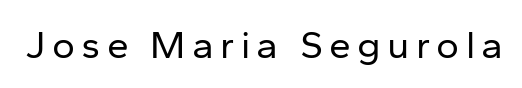
The image shows 39 px regular-weight sans-serif type, upright; set not underlined; low stroke contrast and a medium x-height.
